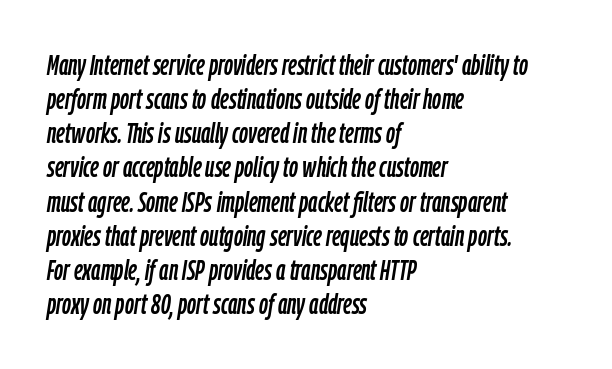
{"italic": "yes", "lean": "right", "slant_degrees": 9, "width": "condensed", "stroke_contrast": "low", "x_height": "medium", "monospaced": "no", "underline": "no", "align": "left", "line_spacing_ratio": 1.22, "letter_spacing": "normal", "letter_spacing_em": 0.0, "glyph_px": 28}
